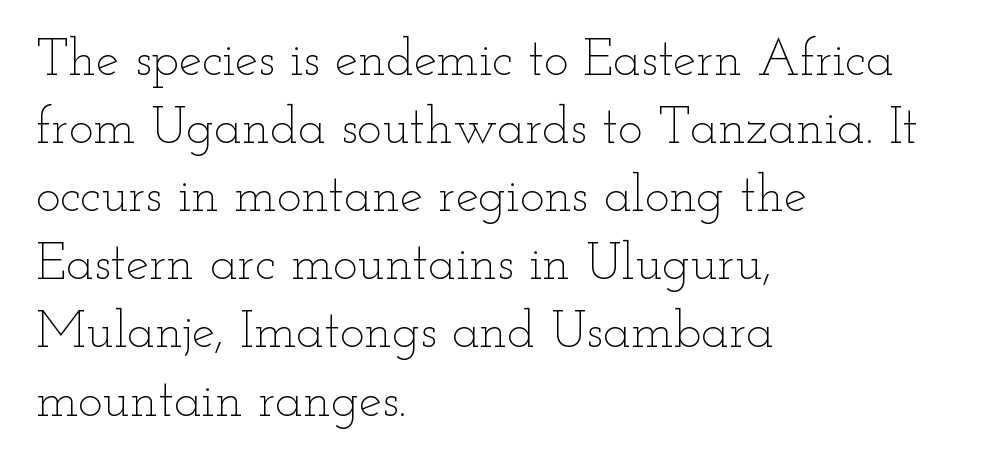
A roman cut, with each character standing at attention. The gap between lines stays unmarked. The letterforms sit at book weight or below. Layout note: lines flush left. Reading down the column, the eye jumps a familiar distance to each next line.
